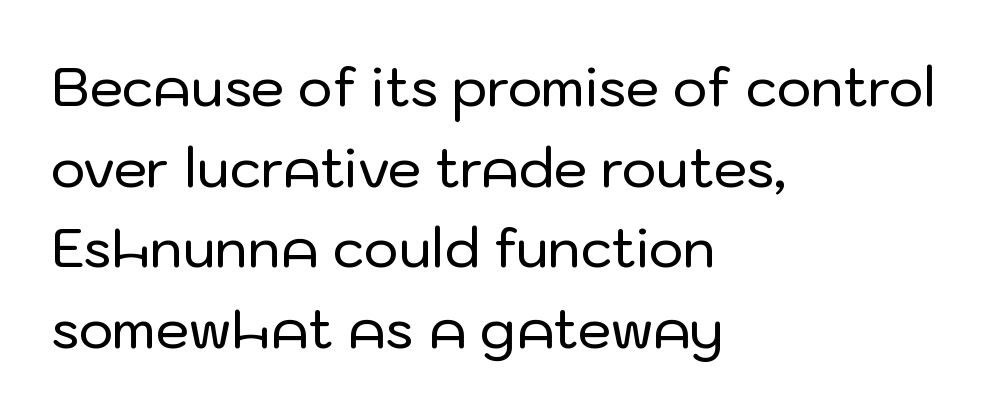
Q: Is the text italic (slanted)? A: No, it is upright.
Q: Is the typeface a serif or a sans-serif typeface? A: Sans-serif.
Q: Is the text underlined? A: No.
Q: How is the paragraph aligned? A: Left-aligned.
Q: Is the spacing between letters normal or unusually wide? A: Normal.
Q: Is the spacing between lines tight, normal or loose? A: Normal.
Q: Width (condensed, normal, or wide)? A: Normal.
Q: Stroke contrast? A: Low.
Q: x-height? A: Medium.
Q: Monospaced? A: No.
